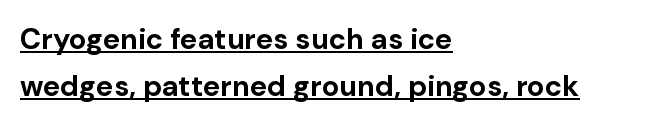
Q: Is the text bold? A: Yes.
Q: Is the text italic (slanted)? A: No, it is upright.
Q: Is the typeface a serif or a sans-serif typeface? A: Sans-serif.
Q: Is the text underlined? A: Yes.
Q: How is the paragraph aligned? A: Left-aligned.
Q: Is the spacing between letters normal or unusually wide? A: Normal.
Q: Is the spacing between lines tight, normal or loose? A: Normal.
Q: Width (condensed, normal, or wide)? A: Normal.
Q: Stroke contrast? A: Low.
Q: x-height? A: Medium.
Q: Monospaced? A: No.
